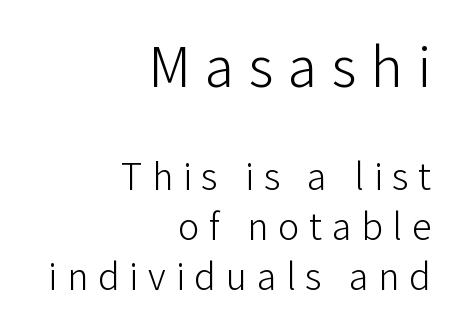
{"serif": "no", "italic": "no", "bold": "no", "weight": "light", "width": "normal", "stroke_contrast": "low", "x_height": "medium", "monospaced": "no", "underline": "no", "align": "right", "line_spacing": "normal", "line_spacing_ratio": 1.26, "letter_spacing": "wide", "letter_spacing_em": 0.24, "larger_block": "first", "size_ratio": 1.5, "glyph_px": 60}
